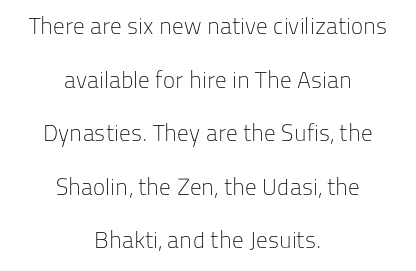
The image shows 23 px text type, upright; set centered, loose line spacing (2.33x), normal letter spacing, not underlined.
